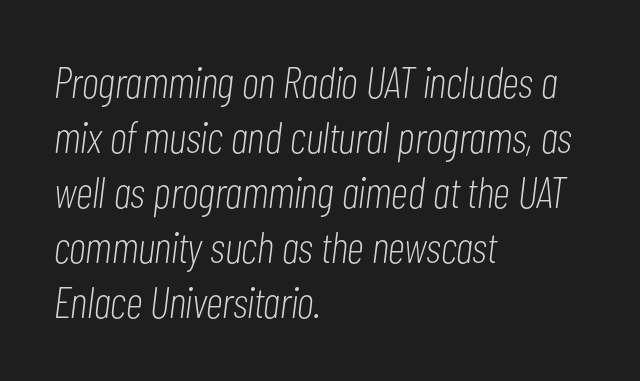
Think standard paragraph weight, or any step lighter than that. The face used here is rendered with its standard letterfit. Style check: oblique. The face used here is proportionally spaced, like ordinary book or web type.
